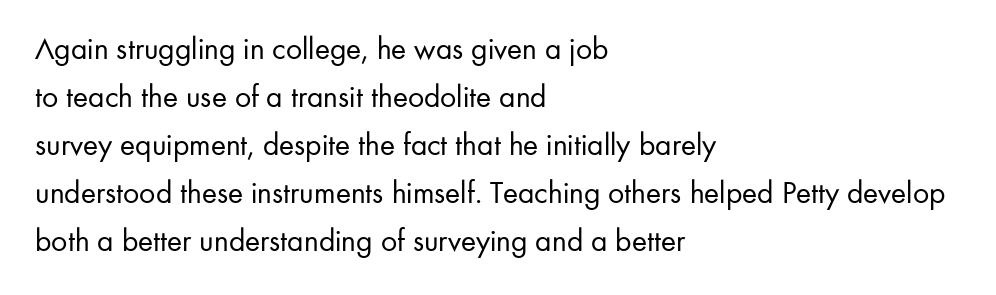
Q: Is the text bold? A: No.
Q: Is the text italic (slanted)? A: No, it is upright.
Q: Is the typeface a serif or a sans-serif typeface? A: Sans-serif.
Q: Is the text underlined? A: No.
Q: How is the paragraph aligned? A: Left-aligned.
Q: Is the spacing between letters normal or unusually wide? A: Normal.
Q: Is the spacing between lines tight, normal or loose? A: Normal.
Q: Width (condensed, normal, or wide)? A: Normal.
Q: Stroke contrast? A: Low.
Q: x-height? A: Small.
Q: Monospaced? A: No.
